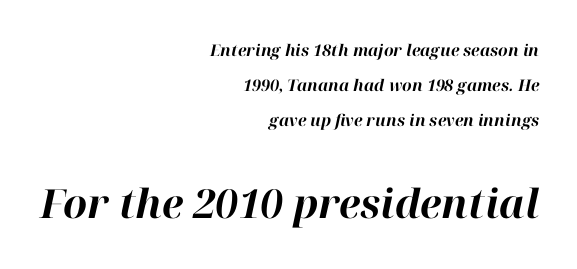
Q: Is the text bold? A: Yes.
Q: Is the text italic (slanted)? A: Yes, it leans right by about 12 degrees.
Q: Is the text underlined? A: No.
Q: How is the paragraph aligned? A: Right-aligned.
Q: Is the spacing between letters normal or unusually wide? A: Normal.
Q: Is the spacing between lines tight, normal or loose? A: Loose.
Q: Which block of text is set in a larger size, the first (top) or the second (bottom)? A: The second (bottom) one.
Q: Width (condensed, normal, or wide)? A: Normal.
Q: Stroke contrast? A: High.
Q: x-height? A: Medium.
Q: Monospaced? A: No.
